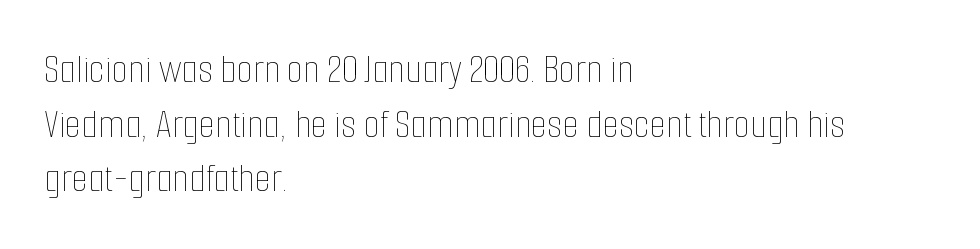
{"italic": "no", "bold": "no", "weight": "thin", "width": "condensed", "stroke_contrast": "low", "x_height": "medium", "monospaced": "no", "underline": "no", "align": "left", "line_spacing": "normal", "line_spacing_ratio": 1.3, "letter_spacing": "normal", "letter_spacing_em": 0.0, "glyph_px": 42}
